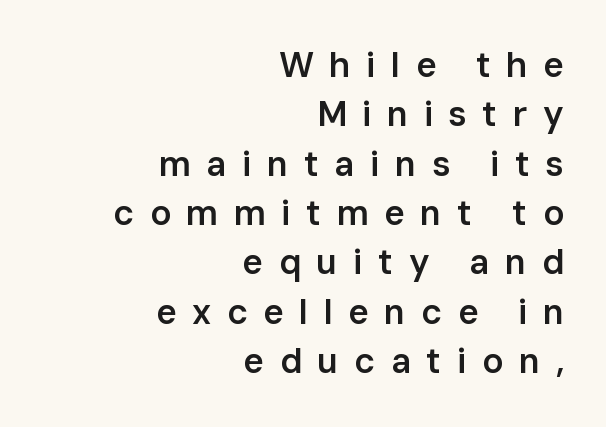
{"serif": "no", "italic": "no", "bold": "semi", "weight": "semibold", "width": "normal", "stroke_contrast": "low", "x_height": "medium", "monospaced": "no", "underline": "no", "align": "right", "line_spacing": "normal", "line_spacing_ratio": 1.41, "letter_spacing": "wide", "letter_spacing_em": 0.44, "glyph_px": 35}
